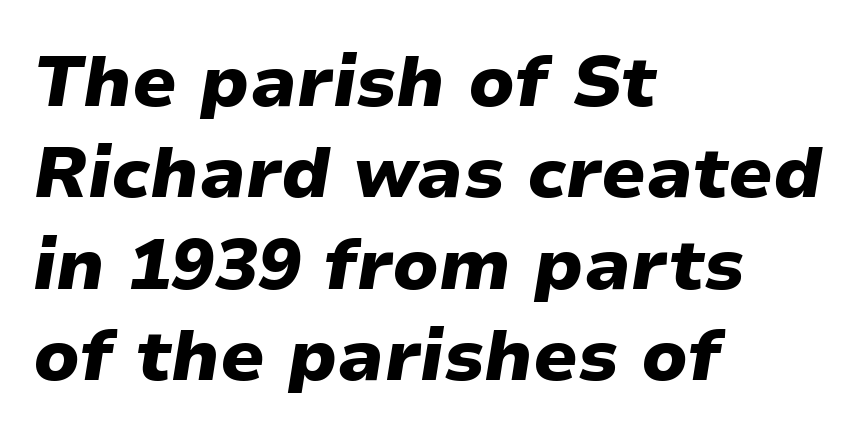
Q: Is the text bold? A: Yes.
Q: Is the text italic (slanted)? A: Yes, it leans right by about 9 degrees.
Q: Is the text underlined? A: No.
Q: How is the paragraph aligned? A: Left-aligned.
Q: Is the spacing between letters normal or unusually wide? A: Normal.
Q: Is the spacing between lines tight, normal or loose? A: Normal.
Q: Width (condensed, normal, or wide)? A: Normal.
Q: Stroke contrast? A: Low.
Q: x-height? A: Medium.
Q: Monospaced? A: No.
